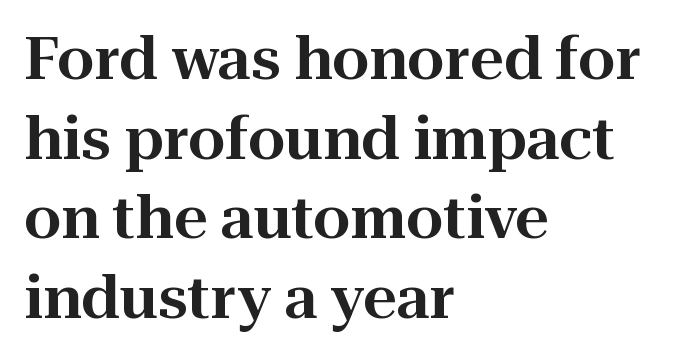
The image shows 59 px serif type, upright; set left-aligned, normal line spacing (1.35x), normal letter spacing, not underlined; high stroke contrast and a medium x-height.
